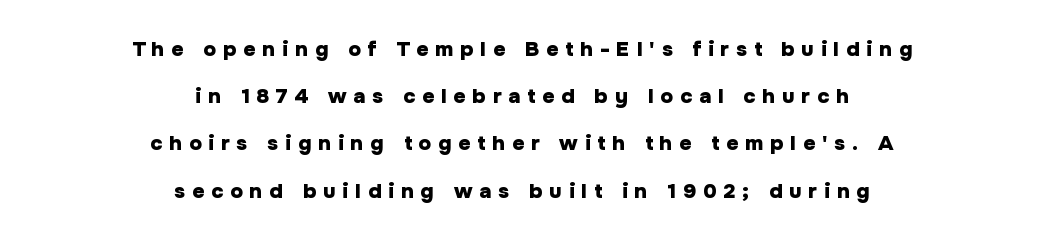
{"italic": "no", "bold": "yes", "underline": "no", "align": "center", "line_spacing": "loose", "line_spacing_ratio": 2.25, "letter_spacing": "wide", "letter_spacing_em": 0.33, "glyph_px": 21}
